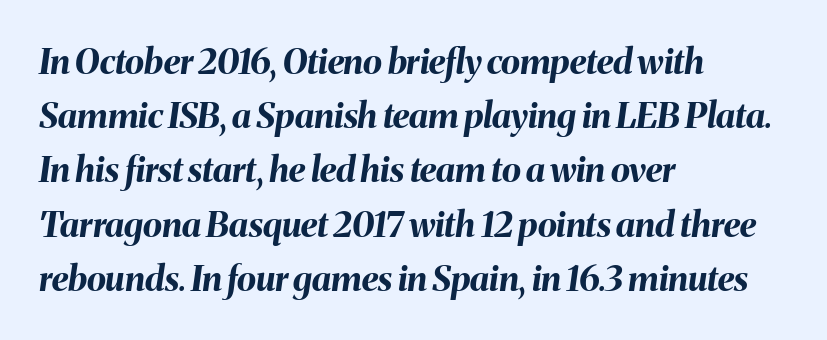
The image shows 35 px bold type, italic (leaning right); set left-aligned, normal line spacing (1.55x), normal letter spacing, not underlined; medium stroke contrast and a medium x-height.
